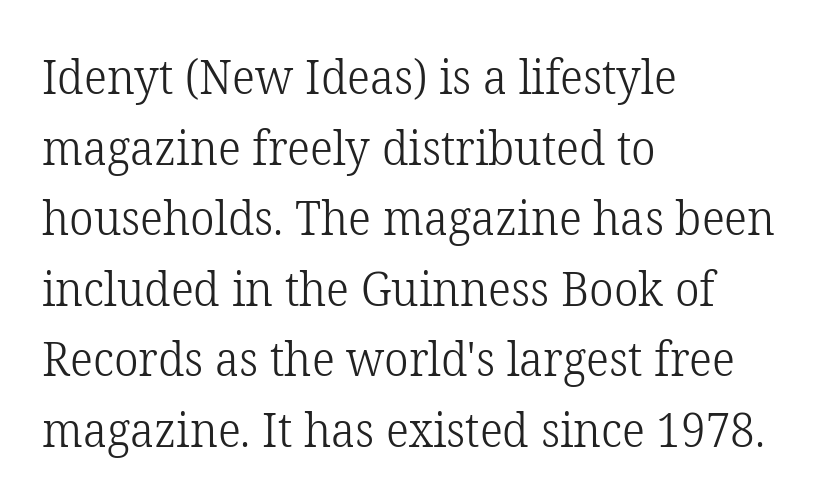
{"serif": "yes", "italic": "no", "bold": "no", "weight": "light", "width": "normal", "stroke_contrast": "low", "x_height": "medium", "monospaced": "no", "underline": "no", "align": "left", "line_spacing": "normal", "line_spacing_ratio": 1.47, "letter_spacing": "normal", "letter_spacing_em": 0.0, "glyph_px": 48}
